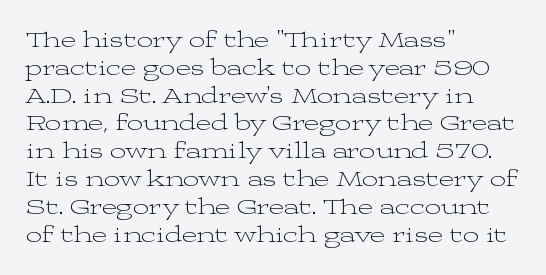
Italic: no, the glyphs are upright roman. Typeset ragged right — the left edge is the straight one. The gaps between neighbouring characters are ordinary and unremarkable. No letter is thick-stroked: the sample isn't bold. Lines of text with bare space underneath.
